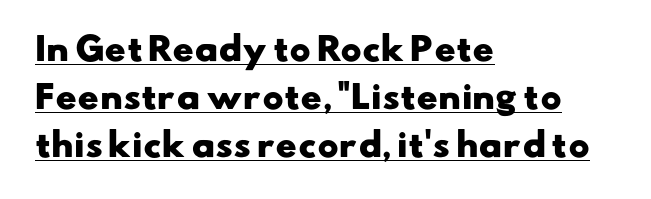
Like a heading marked for emphasis, these lines bear an underscore. Line spacing here is normal. Typeset ragged right — the left edge is the straight one. Students, note that the glyphs here touch the page at normal intervals. The passage shown is typeset with a sans-serif family.
